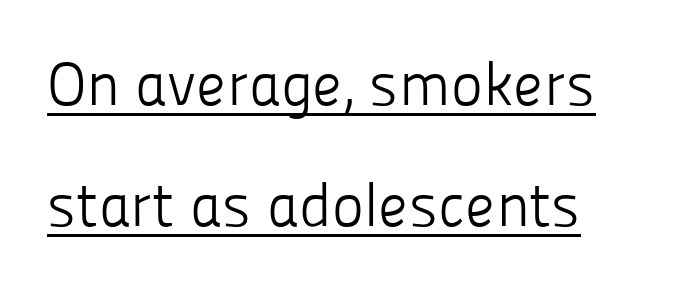
Short and long lines alike share a common starting point at left. Between one letter and the next there's only the usual sliver of space. The lettering stays uniformly vertical, giving the passage a roman look. No letter is thick-stroked: the sample isn't bold. Serifs: no, the terminals of the letterforms are clean. Think of a printed novel: that variable character pitch is what you see here.
